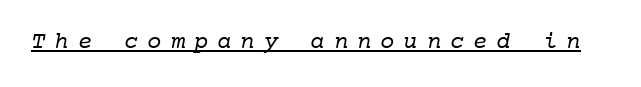
Nothing heavy about these letters — not bold at all. You can see a thin bar hugging the bottom of the glyphs. Glyph-to-glyph distance is far greater than everyday printed text.
